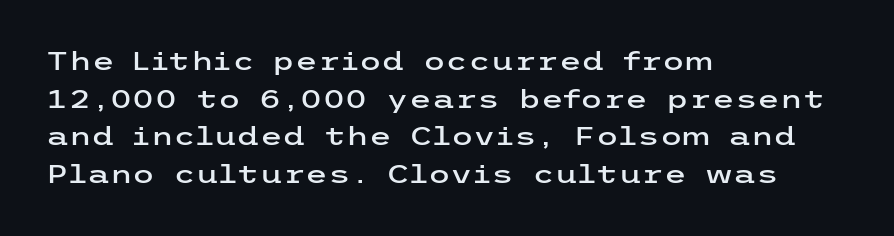
The image shows 26 px text type, upright; set left-aligned, normal line spacing (1.45x), normal letter spacing, not underlined.
